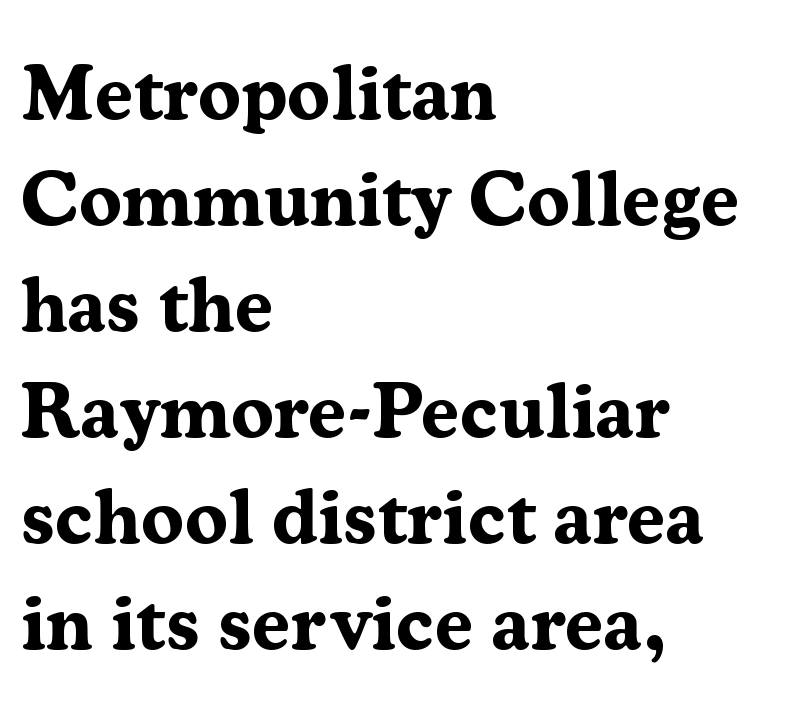
The image shows 78 px bold serif type, upright; set left-aligned, normal line spacing (1.36x), normal letter spacing, not underlined; medium stroke contrast and a medium x-height.
